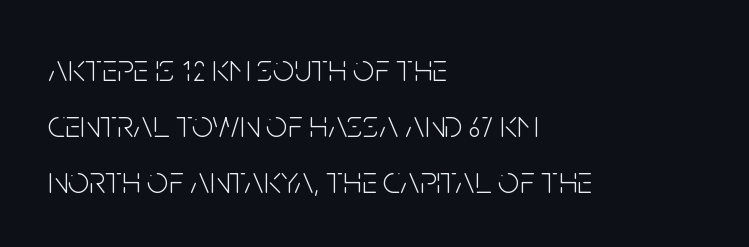
Q: Is the text bold? A: No.
Q: Is the text italic (slanted)? A: No, it is upright.
Q: Is the typeface a serif or a sans-serif typeface? A: Sans-serif.
Q: Is the text underlined? A: No.
Q: How is the paragraph aligned? A: Left-aligned.
Q: Is the spacing between letters normal or unusually wide? A: Normal.
Q: Is the spacing between lines tight, normal or loose? A: Normal.
Q: Width (condensed, normal, or wide)? A: Condensed.
Q: Stroke contrast? A: Low.
Q: x-height? A: Large.
Q: Monospaced? A: No.
